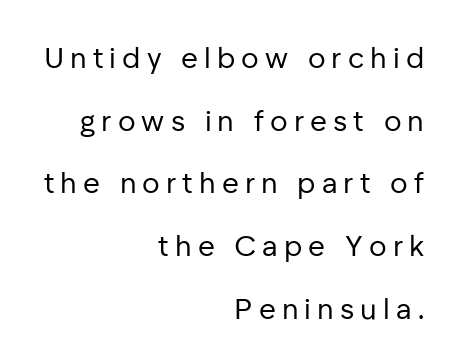
The image shows 29 px regular-weight sans-serif type, upright; set right-aligned, loose line spacing (2.16x), unusually wide letter spacing (+0.21 em), not underlined; low stroke contrast and a medium x-height.
